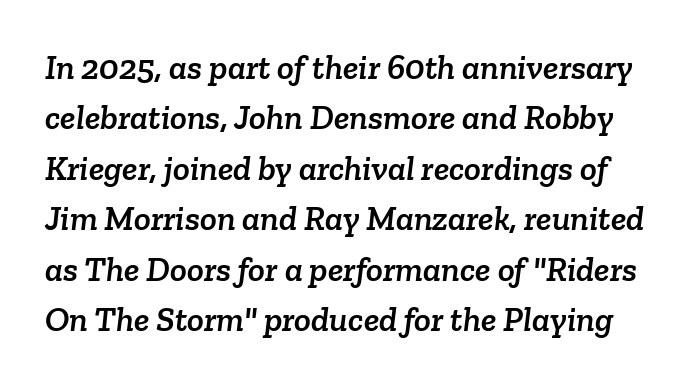
Q: Is the typeface a serif or a sans-serif typeface? A: Serif.
Q: Is the text underlined? A: No.
Q: Is the spacing between letters normal or unusually wide? A: Normal.
Q: Is the spacing between lines tight, normal or loose? A: Normal.
Q: Width (condensed, normal, or wide)? A: Normal.
Q: Stroke contrast? A: Low.
Q: x-height? A: Medium.
Q: Monospaced? A: No.
